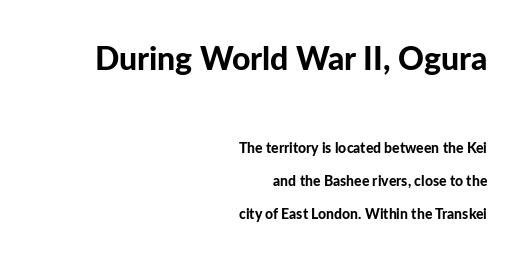
Q: Is the text bold? A: Yes.
Q: Is the text italic (slanted)? A: No, it is upright.
Q: Is the typeface a serif or a sans-serif typeface? A: Sans-serif.
Q: Is the text underlined? A: No.
Q: How is the paragraph aligned? A: Right-aligned.
Q: Is the spacing between letters normal or unusually wide? A: Normal.
Q: Is the spacing between lines tight, normal or loose? A: Loose.
Q: Which block of text is set in a larger size, the first (top) or the second (bottom)? A: The first (top) one.
Q: Width (condensed, normal, or wide)? A: Normal.
Q: Stroke contrast? A: Low.
Q: x-height? A: Medium.
Q: Monospaced? A: No.
